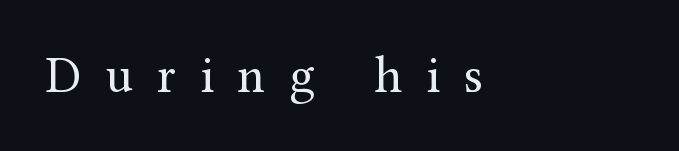
The passage shown is not bold in any degree. Underline: absent. Typographically, this falls in the serif category. Caption: multi-line text, flush left, ragged right.
